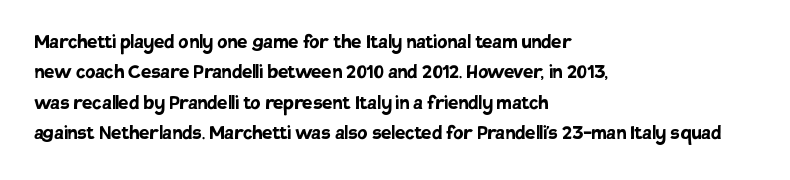
{"italic": "no", "bold": "yes", "underline": "no", "align": "left", "line_spacing": "normal", "line_spacing_ratio": 1.32, "letter_spacing": "normal", "letter_spacing_em": 0.0, "glyph_px": 23}
